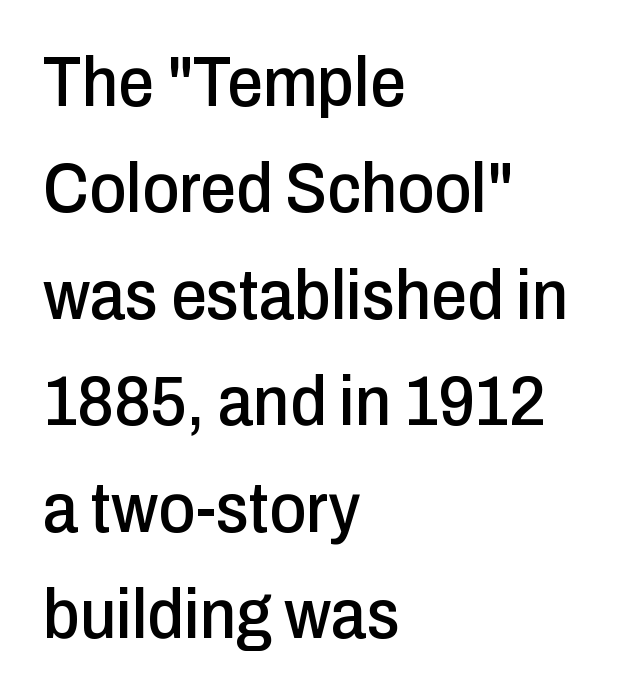
Italic: no, the glyphs are upright roman. Stroke terminals: plain, sans-serif. Has an underline been added? It has not. Normally led — the rows are evenly, conventionally spaced. The letters advance in unequal steps, a hallmark of proportional type. The type is set solid horizontally, with unmodified tracking.
